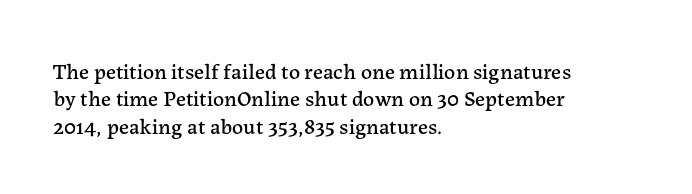
The lines are quadded left. Bare-footed words on every line. Notice how the stems are strictly vertical — no italics here. The gaps between neighbouring characters are ordinary and unremarkable.
